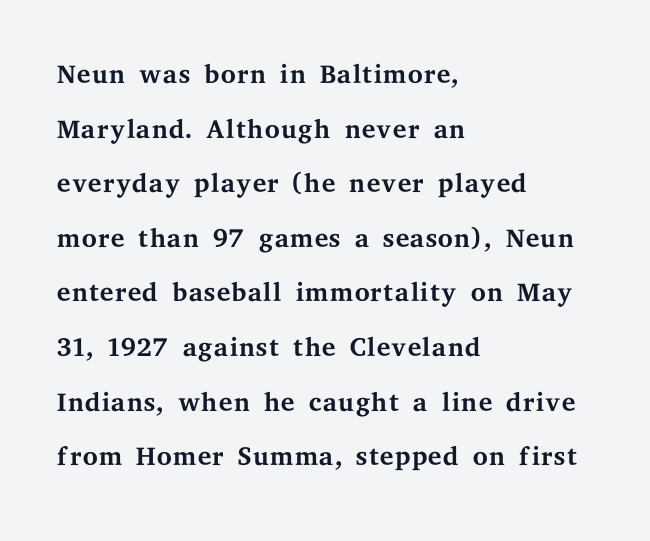
Leading: standard. Vertical stems look standard width or narrower in stroke. Examine the stroke ends and you'll spot serifs. Nobody touched the tracking dial on this one. Descender tails drop into unmarked territory. Caption: multi-line text, flush left, ragged right.
